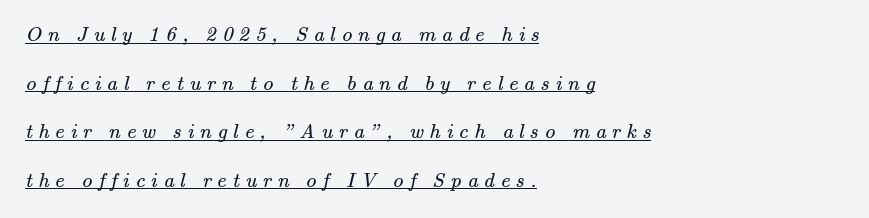
Someone cranked the tracking dial way up on this one. Weight: regular or lighter. Leading: increased. Notice how a bar underscores the lettering throughout. Layout note: lines flush left.
